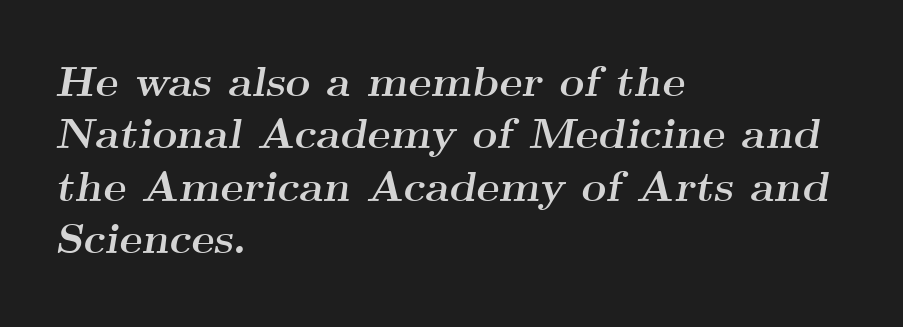
{"serif": "yes", "italic": "yes", "lean": "right", "slant_degrees": 9, "bold": "yes", "weight": "semibold", "width": "wide", "stroke_contrast": "medium", "x_height": "small", "monospaced": "no", "underline": "no", "align": "left", "line_spacing_ratio": 1.22, "letter_spacing": "normal", "letter_spacing_em": 0.0, "glyph_px": 43}
